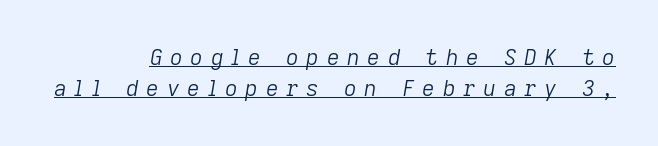
{"italic": "yes", "lean": "right", "slant_degrees": 9, "bold": "no", "underline": "yes", "align": "right", "line_spacing": "normal", "line_spacing_ratio": 1.41, "letter_spacing": "wide", "letter_spacing_em": 0.35, "glyph_px": 22}
